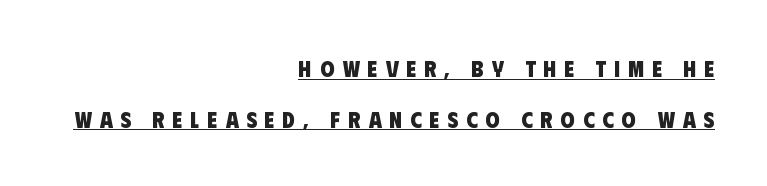
The image shows 23 px bold type; set right-aligned, loose line spacing (2.2x), unusually wide letter spacing (+0.35 em), underlined.
